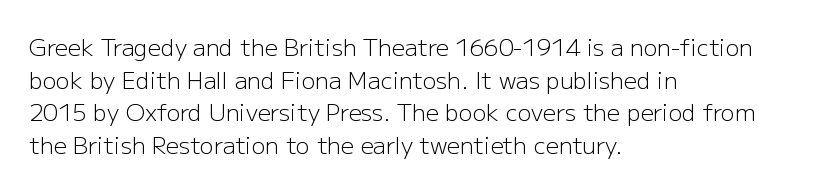
The image shows 23 px text type, upright; set left-aligned, normal line spacing (1.42x), normal letter spacing, not underlined.
